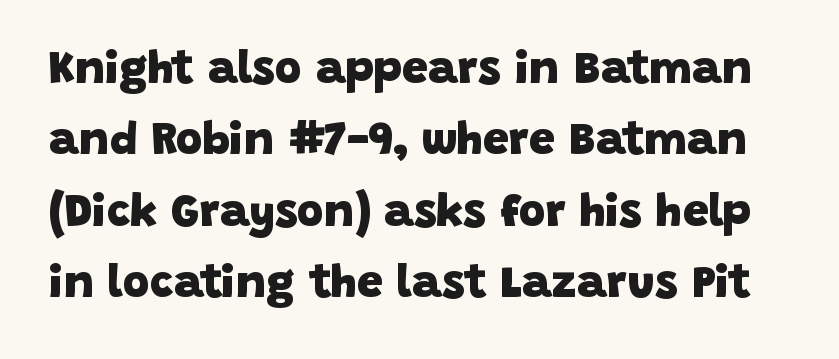
The image shows 46 px heavy sans-serif type; set normal line spacing (1.55x), normal letter spacing, not underlined; low stroke contrast and a large x-height.
